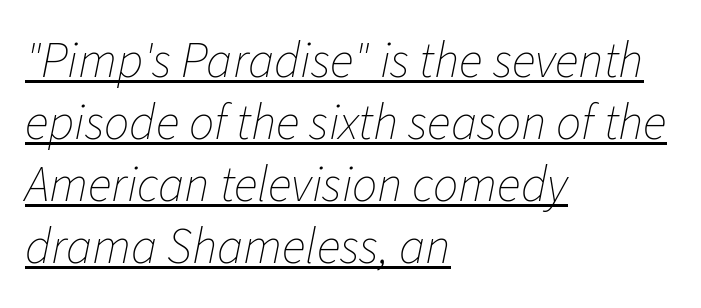
The image shows 50 px thin type, italic (leaning right); set left-aligned, line spacing 1.24x, normal letter spacing, underlined; low stroke contrast and a medium x-height.
